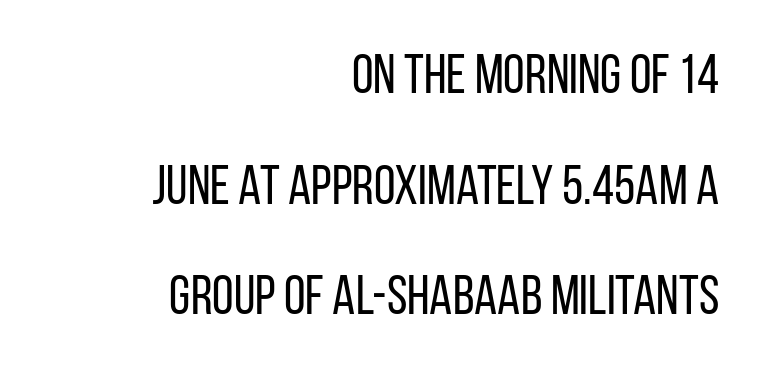
Q: Is the text bold? A: No.
Q: Is the text italic (slanted)? A: No, it is upright.
Q: Is the typeface a serif or a sans-serif typeface? A: Sans-serif.
Q: Is the text underlined? A: No.
Q: How is the paragraph aligned? A: Right-aligned.
Q: Is the spacing between letters normal or unusually wide? A: Normal.
Q: Is the spacing between lines tight, normal or loose? A: Loose.
Q: Width (condensed, normal, or wide)? A: Condensed.
Q: Stroke contrast? A: Low.
Q: x-height? A: Large.
Q: Monospaced? A: No.
